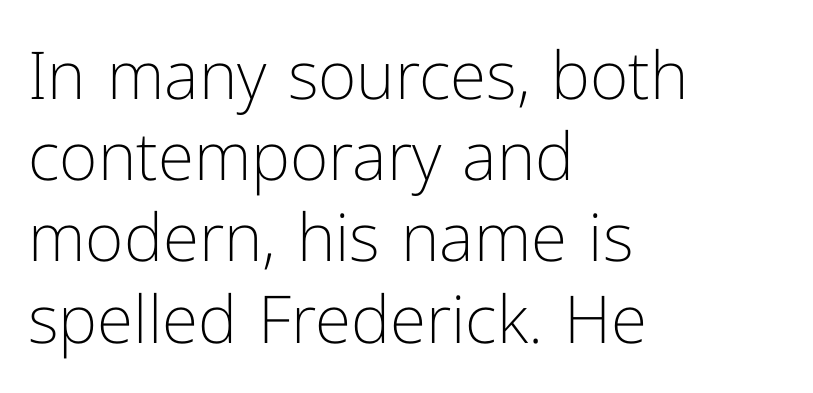
Q: Is the text bold? A: No.
Q: Is the text italic (slanted)? A: No, it is upright.
Q: Is the typeface a serif or a sans-serif typeface? A: Sans-serif.
Q: Is the text underlined? A: No.
Q: How is the paragraph aligned? A: Left-aligned.
Q: Is the spacing between letters normal or unusually wide? A: Normal.
Q: Width (condensed, normal, or wide)? A: Normal.
Q: Stroke contrast? A: Low.
Q: x-height? A: Medium.
Q: Monospaced? A: No.
